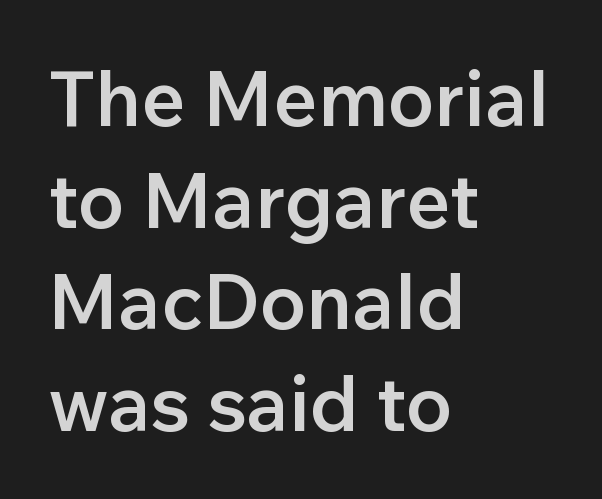
{"serif": "no", "italic": "no", "bold": "semi", "weight": "semibold", "width": "normal", "stroke_contrast": "low", "x_height": "medium", "monospaced": "no", "underline": "no", "align": "left", "line_spacing": "normal", "line_spacing_ratio": 1.32, "letter_spacing": "normal", "letter_spacing_em": 0.0, "glyph_px": 77}
